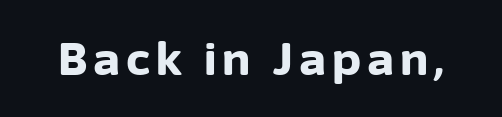
{"serif": "no", "italic": "no", "bold": "yes", "weight": "bold", "width": "normal", "stroke_contrast": "low", "x_height": "medium", "monospaced": "no", "underline": "no", "glyph_px": 45}
